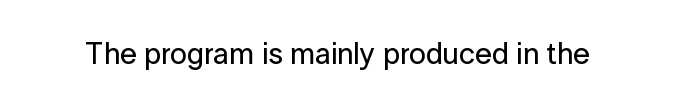
{"serif": "no", "italic": "no", "width": "normal", "stroke_contrast": "low", "x_height": "medium", "monospaced": "no", "underline": "no", "letter_spacing": "normal", "letter_spacing_em": 0.0, "glyph_px": 30}
